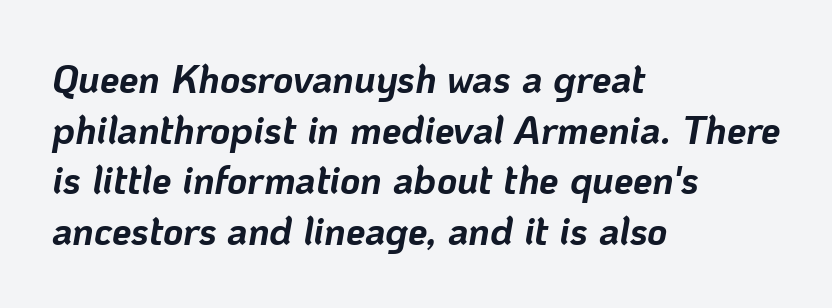
{"italic": "yes", "lean": "right", "slant_degrees": 10, "bold": "yes", "weight": "bold", "width": "normal", "stroke_contrast": "low", "x_height": "medium", "monospaced": "no", "underline": "no", "align": "left", "line_spacing": "normal", "line_spacing_ratio": 1.3, "letter_spacing": "normal", "letter_spacing_em": 0.0, "glyph_px": 39}
